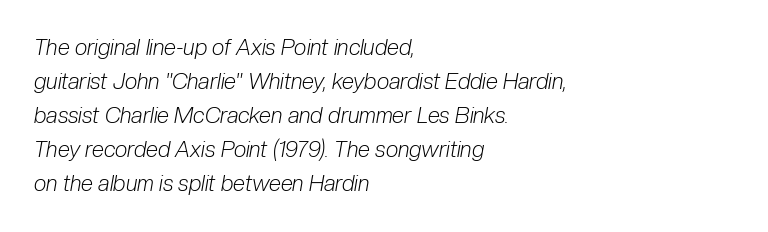
These lines sit exactly where default settings would place them. The letters are slanted; this is an italic face. Glance below the letters and you will spot only blank space. The paragraph shown leans on its left margin. The tracking reads as untouched default to a designer's eye. Compared with a typical body face, this is equally light or lighter still.
